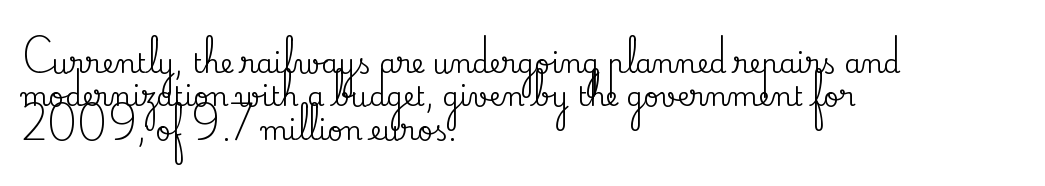
{"italic": "no", "underline": "no", "align": "left", "line_spacing_ratio": 1.24, "letter_spacing": "normal", "letter_spacing_em": 0.0, "glyph_px": 27}
